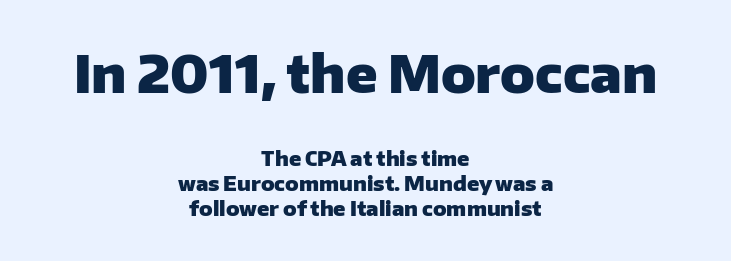
Q: Is the text bold? A: Yes.
Q: Is the text italic (slanted)? A: No, it is upright.
Q: Is the typeface a serif or a sans-serif typeface? A: Sans-serif.
Q: Is the text underlined? A: No.
Q: How is the paragraph aligned? A: Centered.
Q: Is the spacing between letters normal or unusually wide? A: Normal.
Q: Is the spacing between lines tight, normal or loose? A: Normal.
Q: Which block of text is set in a larger size, the first (top) or the second (bottom)? A: The first (top) one.
Q: Width (condensed, normal, or wide)? A: Normal.
Q: Stroke contrast? A: Low.
Q: x-height? A: Medium.
Q: Monospaced? A: No.
